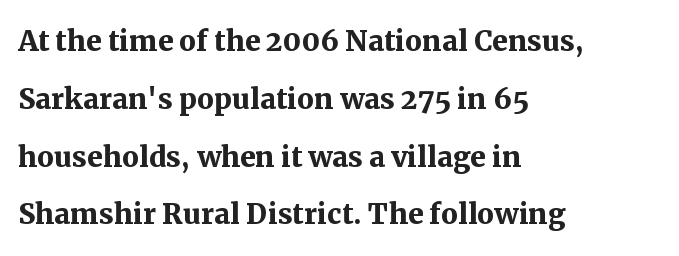
The compositor pushed each line to the left boundary. Set as a true bold cut, around the 700 mark. A typesetter would call this proportional, since set widths differ per character. Look at the tracking — it's just the regular setting, nothing added. Has an underline been added? It has not.
